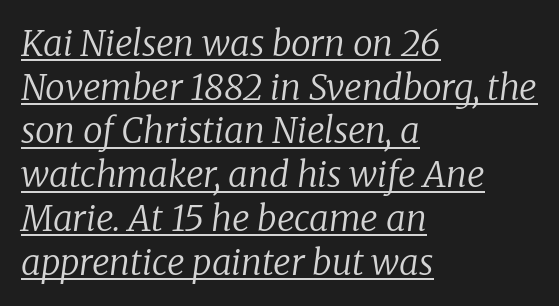
{"serif": "yes", "italic": "yes", "lean": "right", "slant_degrees": 8, "bold": "no", "weight": "regular", "width": "normal", "stroke_contrast": "low", "x_height": "medium", "monospaced": "no", "underline": "yes", "align": "left", "line_spacing": "normal", "line_spacing_ratio": 1.25, "letter_spacing": "normal", "letter_spacing_em": 0.0, "glyph_px": 35}
